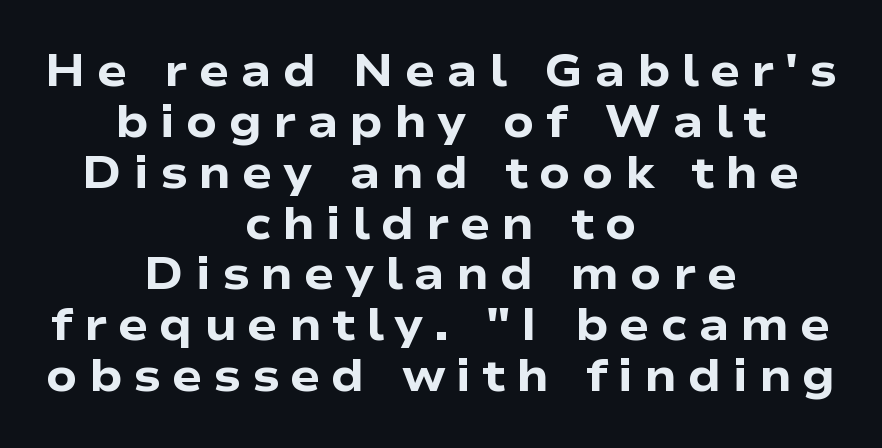
If you measured baseline to baseline, you'd find a short distance. Words float on clear page, feet unadorned. This is roman type, the default non-slanted kind. Someone cranked the tracking dial way up on this one. You could not count columns in this text — the font is proportionally spaced. This rendering uses center alignment, leaving both contours irregular but symmetric.
